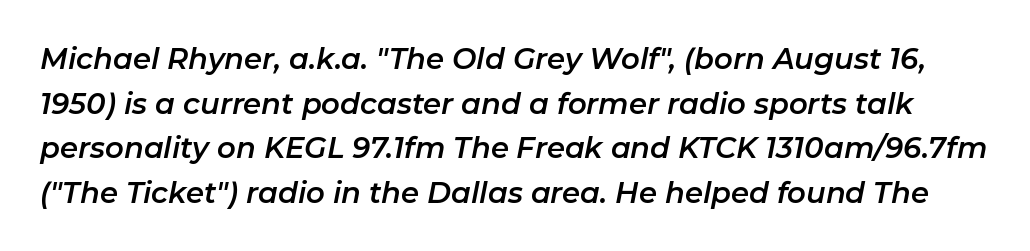
Q: Is the text italic (slanted)? A: Yes, it leans right by about 11 degrees.
Q: Is the text underlined? A: No.
Q: Is the spacing between letters normal or unusually wide? A: Normal.
Q: Is the spacing between lines tight, normal or loose? A: Normal.
Q: Width (condensed, normal, or wide)? A: Normal.
Q: Stroke contrast? A: Low.
Q: x-height? A: Medium.
Q: Monospaced? A: No.
